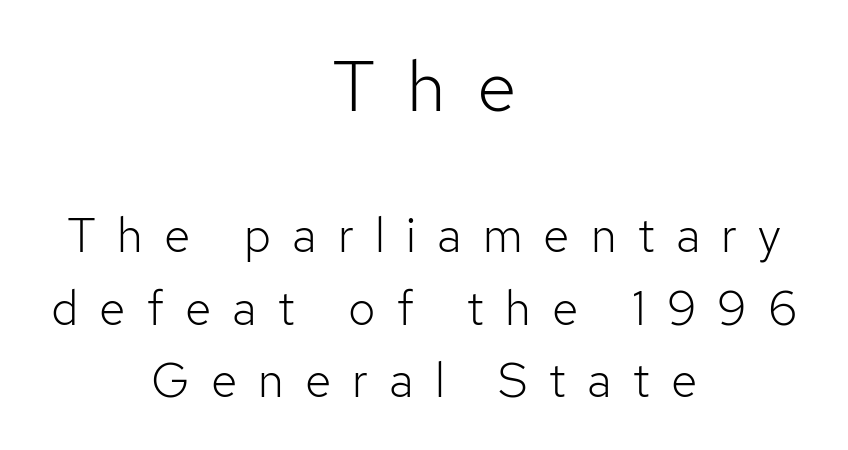
Q: Is the text bold? A: No.
Q: Is the text italic (slanted)? A: No, it is upright.
Q: Is the typeface a serif or a sans-serif typeface? A: Sans-serif.
Q: Is the text underlined? A: No.
Q: How is the paragraph aligned? A: Centered.
Q: Is the spacing between letters normal or unusually wide? A: Unusually wide.
Q: Is the spacing between lines tight, normal or loose? A: Normal.
Q: Which block of text is set in a larger size, the first (top) or the second (bottom)? A: The first (top) one.
Q: Width (condensed, normal, or wide)? A: Normal.
Q: Stroke contrast? A: Low.
Q: x-height? A: Medium.
Q: Monospaced? A: No.
